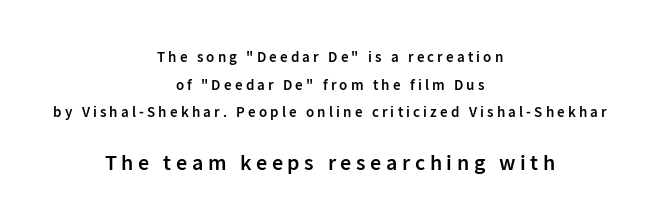
{"italic": "no", "bold": "semi", "underline": "no", "align": "center", "line_spacing_ratio": 1.85, "letter_spacing": "wide", "letter_spacing_em": 0.21, "larger_block": "second", "size_ratio": 1.47, "glyph_px": 22}
